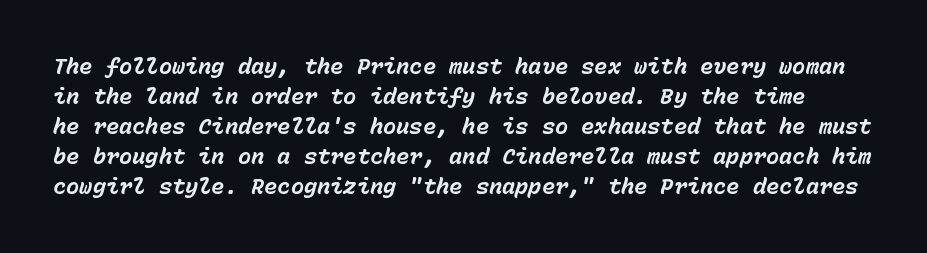
{"italic": "yes", "lean": "right", "slant_degrees": 15, "bold": "yes", "underline": "no", "line_spacing": "normal", "line_spacing_ratio": 1.36, "letter_spacing": "normal", "letter_spacing_em": 0.0, "glyph_px": 22}
